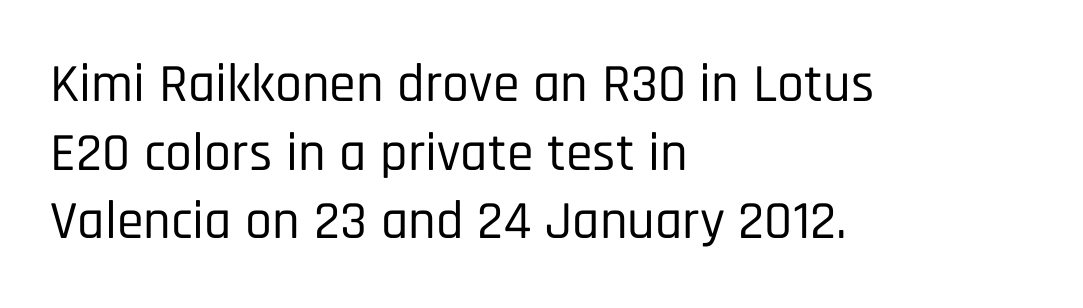
When letters stand straight like this, we call the style roman or upright. This is sans-serif lettering, the kind often seen on screens and signage. The strip under each line holds only bare page. The face used here is proportionally spaced, like ordinary book or web type. You could call the tracking neutral — neither tight nor loose.
